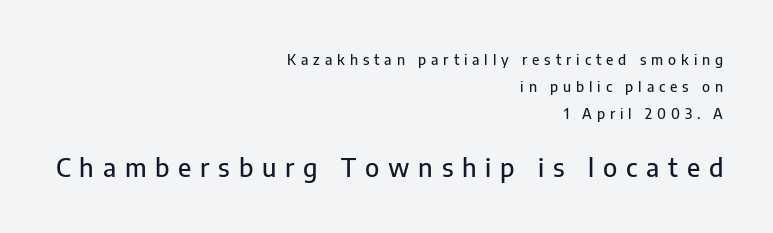
{"italic": "no", "underline": "no", "align": "right", "line_spacing": "loose", "line_spacing_ratio": 1.92, "letter_spacing": "wide", "letter_spacing_em": 0.35, "larger_block": "second", "size_ratio": 1.79, "glyph_px": 25}
